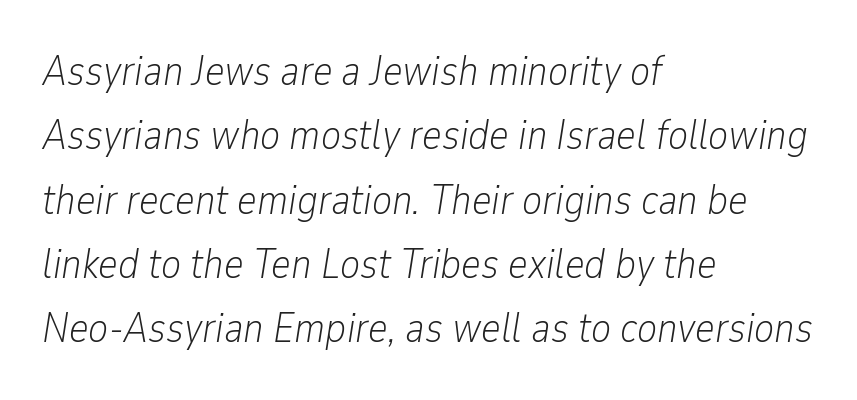
The image shows 42 px light, condensed type, italic (leaning right); set left-aligned, normal line spacing (1.53x), normal letter spacing, not underlined; low stroke contrast and a medium x-height.
